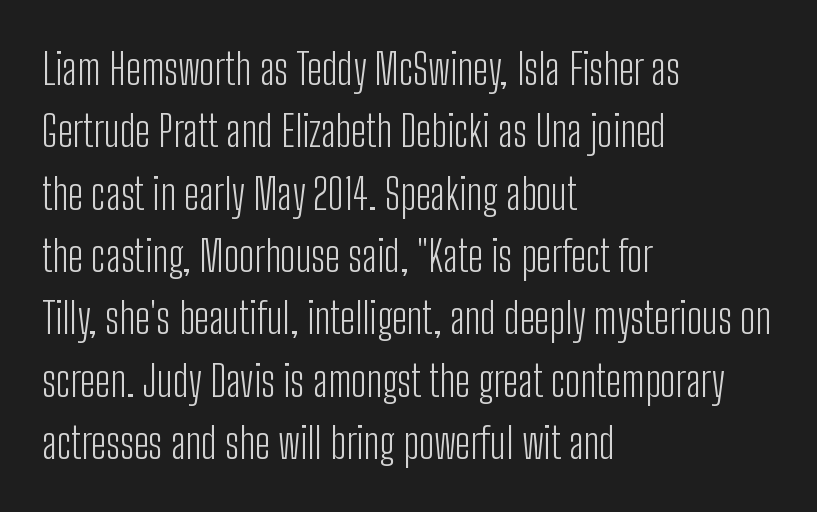
Q: Is the text bold? A: No.
Q: Is the text italic (slanted)? A: No, it is upright.
Q: Is the typeface a serif or a sans-serif typeface? A: Sans-serif.
Q: Is the text underlined? A: No.
Q: How is the paragraph aligned? A: Left-aligned.
Q: Is the spacing between letters normal or unusually wide? A: Normal.
Q: Is the spacing between lines tight, normal or loose? A: Normal.
Q: Width (condensed, normal, or wide)? A: Condensed.
Q: Stroke contrast? A: Low.
Q: x-height? A: Medium.
Q: Monospaced? A: No.
